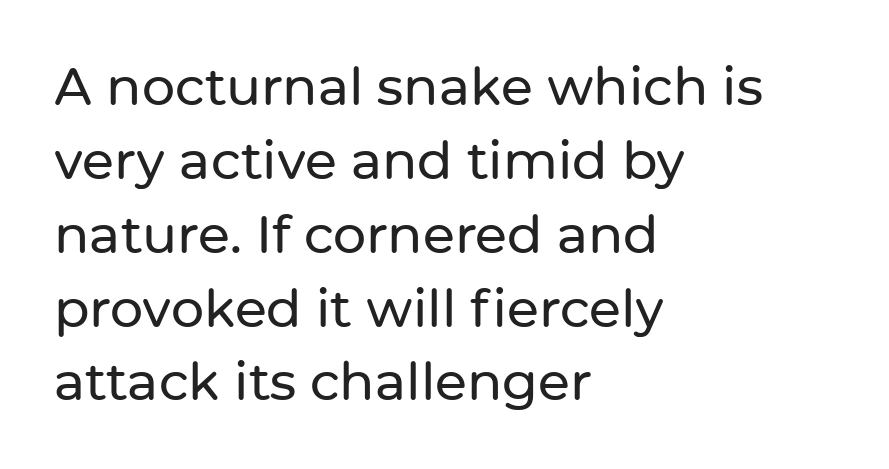
Q: Is the text italic (slanted)? A: No, it is upright.
Q: Is the typeface a serif or a sans-serif typeface? A: Sans-serif.
Q: Is the text underlined? A: No.
Q: How is the paragraph aligned? A: Left-aligned.
Q: Is the spacing between letters normal or unusually wide? A: Normal.
Q: Is the spacing between lines tight, normal or loose? A: Normal.
Q: Width (condensed, normal, or wide)? A: Normal.
Q: Stroke contrast? A: Low.
Q: x-height? A: Medium.
Q: Monospaced? A: No.
